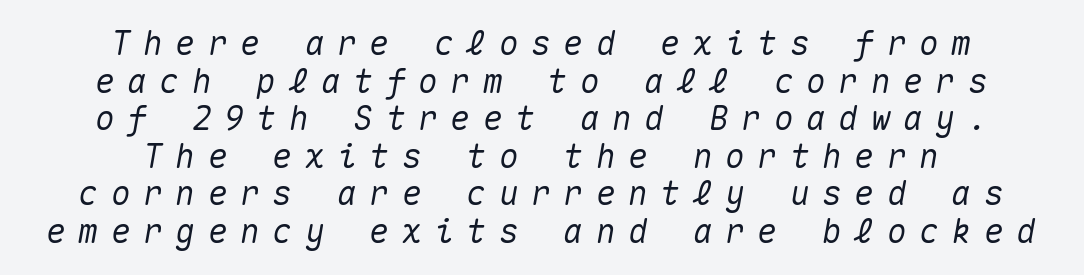
Q: Is the text italic (slanted)? A: Yes, it leans right by about 10 degrees.
Q: Is the text underlined? A: No.
Q: How is the paragraph aligned? A: Centered.
Q: Is the spacing between letters normal or unusually wide? A: Unusually wide.
Q: Is the spacing between lines tight, normal or loose? A: Tight.
Q: Width (condensed, normal, or wide)? A: Normal.
Q: Stroke contrast? A: Medium.
Q: x-height? A: Medium.
Q: Monospaced? A: Yes.
